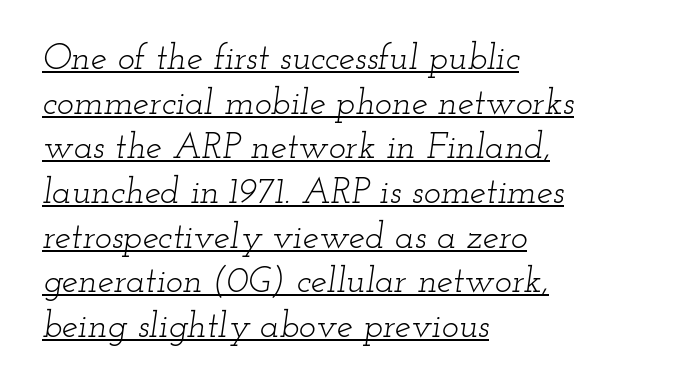
Q: Is the text bold? A: No.
Q: Is the text italic (slanted)? A: Yes, it leans right by about 12 degrees.
Q: Is the typeface a serif or a sans-serif typeface? A: Serif.
Q: Is the text underlined? A: Yes.
Q: How is the paragraph aligned? A: Left-aligned.
Q: Is the spacing between letters normal or unusually wide? A: Normal.
Q: Width (condensed, normal, or wide)? A: Wide.
Q: Stroke contrast? A: Low.
Q: x-height? A: Small.
Q: Monospaced? A: No.
